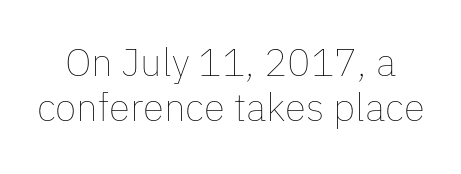
Q: Is the text bold? A: No.
Q: Is the text italic (slanted)? A: No, it is upright.
Q: Is the text underlined? A: No.
Q: Is the spacing between letters normal or unusually wide? A: Normal.
Q: Is the spacing between lines tight, normal or loose? A: Tight.
Q: Width (condensed, normal, or wide)? A: Normal.
Q: Stroke contrast? A: Low.
Q: x-height? A: Medium.
Q: Monospaced? A: No.
